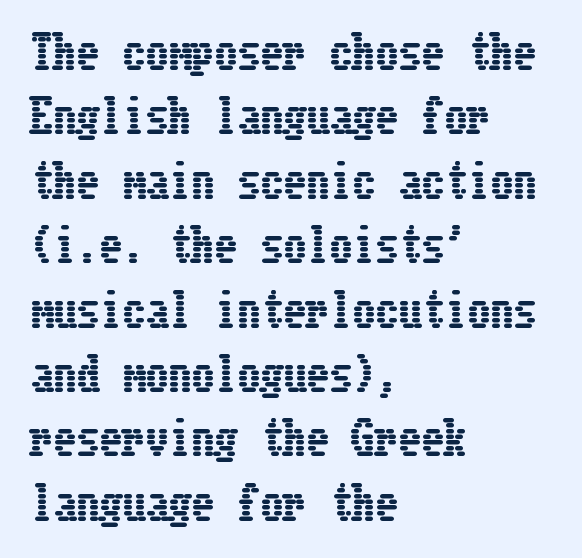
In terms of letterspacing, this is plain default setting. If you measured baseline to baseline, you'd find a middling distance. Notice how the passage keeps a crisp vertical edge on the left only. The specimen omits any rule beneath the text block's lines. Ordinary non-slanted type is in use.
